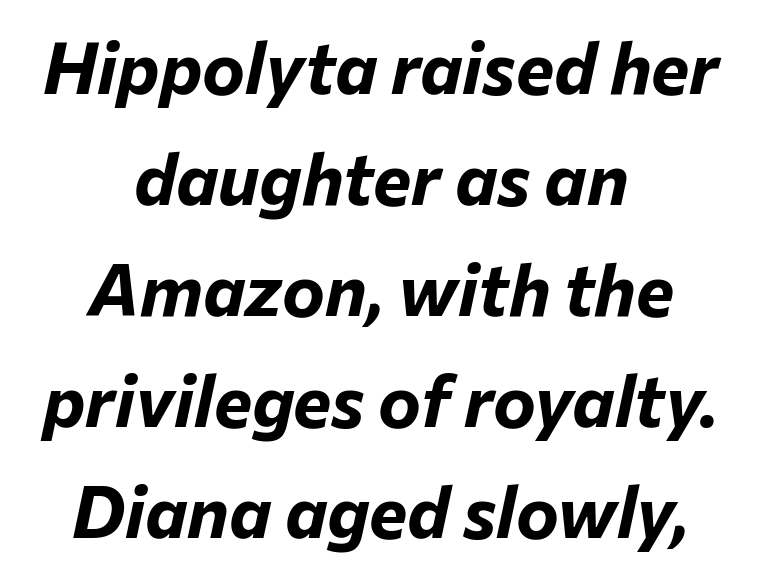
Alignment: centered. Honestly, the letter spacing is just normal — you wouldn't notice it. Notice how descenders clear the ascenders below comfortably — that's standard leading. The font's italic variant was chosen for this text.
